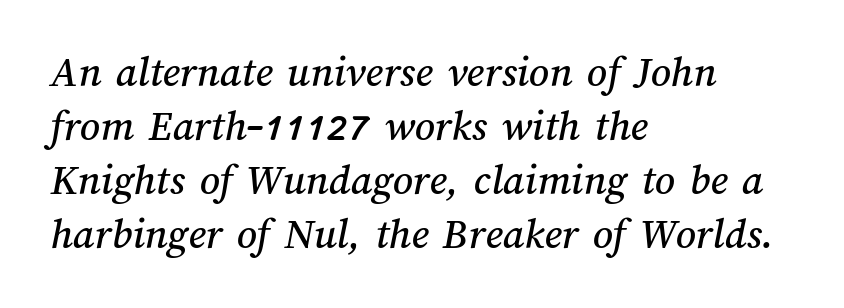
Q: Is the text underlined? A: No.
Q: How is the paragraph aligned? A: Left-aligned.
Q: Is the spacing between letters normal or unusually wide? A: Normal.
Q: Width (condensed, normal, or wide)? A: Normal.
Q: Stroke contrast? A: Medium.
Q: x-height? A: Medium.
Q: Monospaced? A: No.
